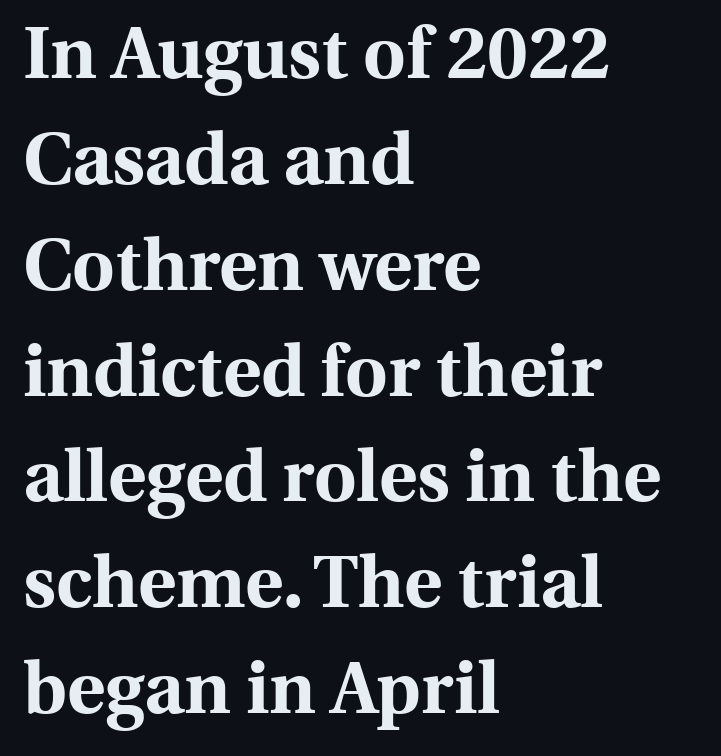
The image shows 73 px bold serif type, upright; set left-aligned, normal line spacing (1.45x), normal letter spacing, not underlined; a medium x-height.
